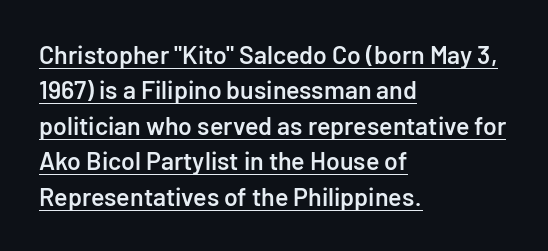
Whoever set this chose a conventional vertical rhythm. The typography opts for an upright posture over an oblique one. Quick note: underline on. This rendering uses left alignment, leaving the right contour irregular.
